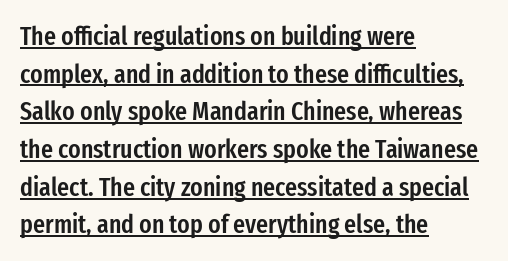
Decoration check: the copy is underlined. Is the letter spacing exaggerated? No — it looks like the ordinary default. Upright lettering throughout. These lines stack with their left ends in a neat column. A normal amount of white space separates one row of letters from the next.
